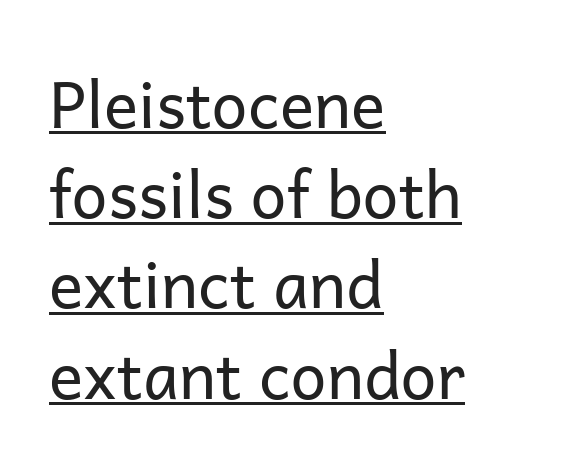
The image shows 64 px regular-weight sans-serif type, upright; set left-aligned, normal line spacing (1.41x), normal letter spacing, underlined; low stroke contrast and a medium x-height.
